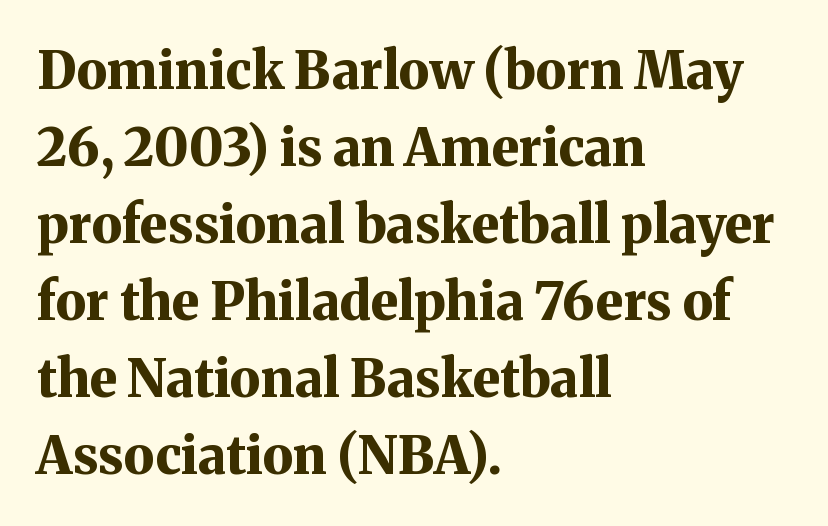
{"serif": "yes", "italic": "no", "bold": "yes", "weight": "bold", "width": "normal", "stroke_contrast": "medium", "x_height": "medium", "monospaced": "no", "underline": "no", "align": "left", "line_spacing": "normal", "line_spacing_ratio": 1.48, "letter_spacing": "normal", "letter_spacing_em": 0.0, "glyph_px": 52}
